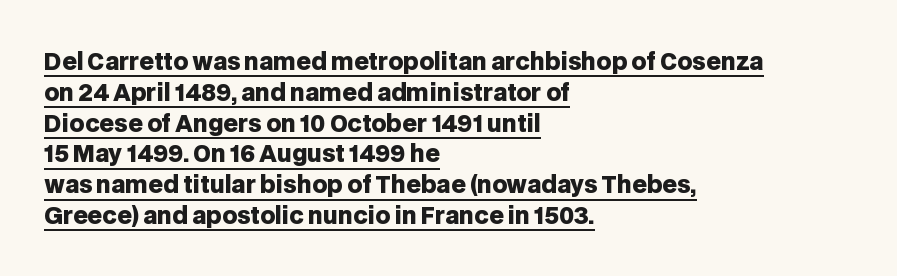
Does the lettering tilt? It doesn't — this is upright. Each line of the rendering has a horizontal stroke beneath the glyphs. One-word summary of the alignment: left. The type is set solid horizontally, with unmodified tracking. Pretty heavy lettering here — definitely bold.
